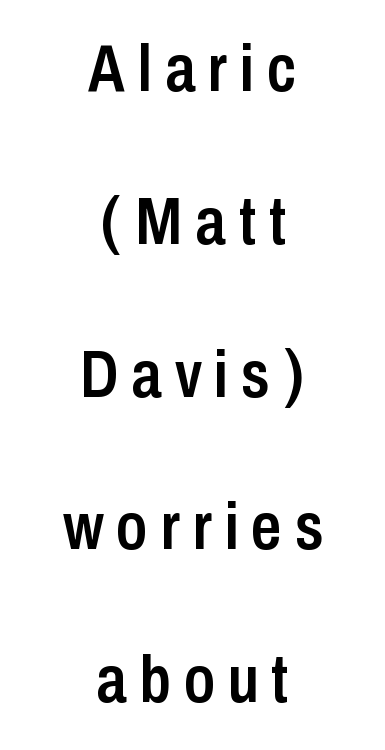
Q: Is the text bold? A: Semi-bold.
Q: Is the text italic (slanted)? A: No, it is upright.
Q: Is the typeface a serif or a sans-serif typeface? A: Sans-serif.
Q: Is the text underlined? A: No.
Q: How is the paragraph aligned? A: Centered.
Q: Is the spacing between lines tight, normal or loose? A: Loose.
Q: Width (condensed, normal, or wide)? A: Condensed.
Q: Stroke contrast? A: Low.
Q: x-height? A: Medium.
Q: Monospaced? A: No.
